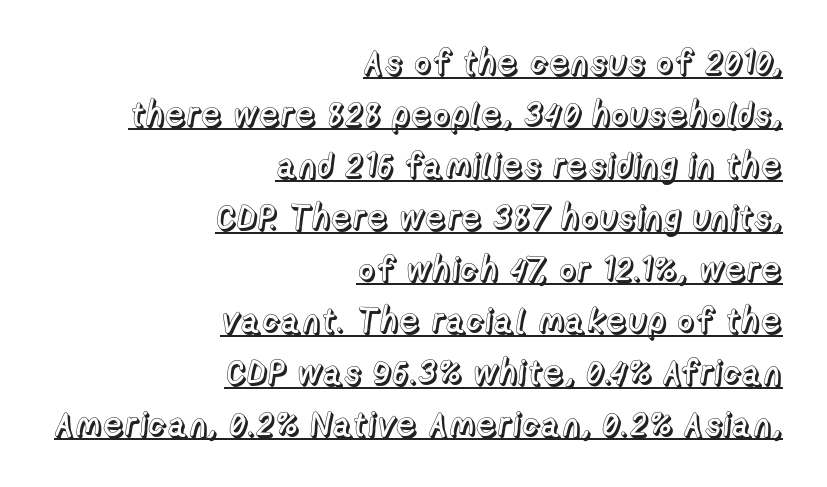
Q: Is the text italic (slanted)? A: Yes.
Q: Is the text underlined? A: Yes.
Q: How is the paragraph aligned? A: Right-aligned.
Q: Is the spacing between letters normal or unusually wide? A: Normal.
Q: Is the spacing between lines tight, normal or loose? A: Normal.
Q: Width (condensed, normal, or wide)? A: Normal.
Q: x-height? A: Medium.
Q: Monospaced? A: No.
